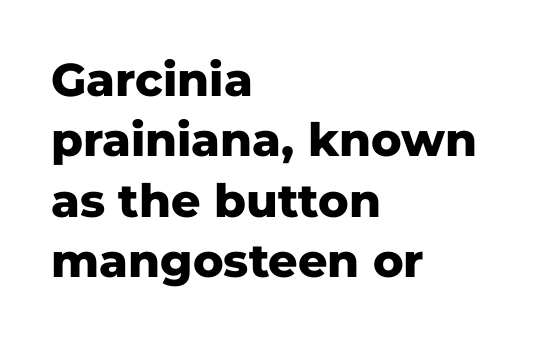
Serifs: no, the terminals of the letterforms are clean. Spacing verdict: proportional, widths tailored to each character. Visually the block forms a straight wall on the left and a jagged coastline on the right. Vertically, the passage feels balanced, rows spaced as you'd expect. Letter spacing: default.
